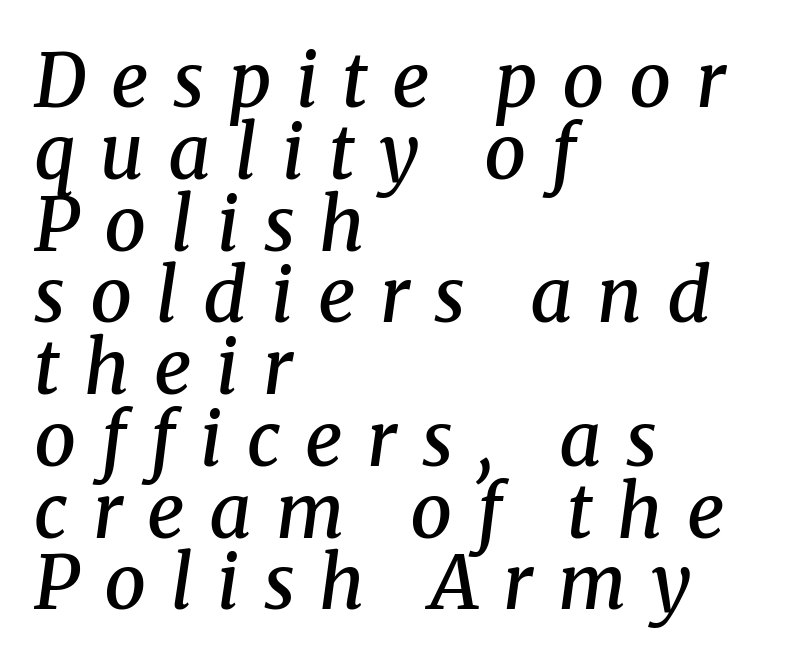
Quick note: italic. You can tell from the footed stems that serif type was used. The words here are not underlined. In terms of weight, the rendering is demibold, just under bold.
